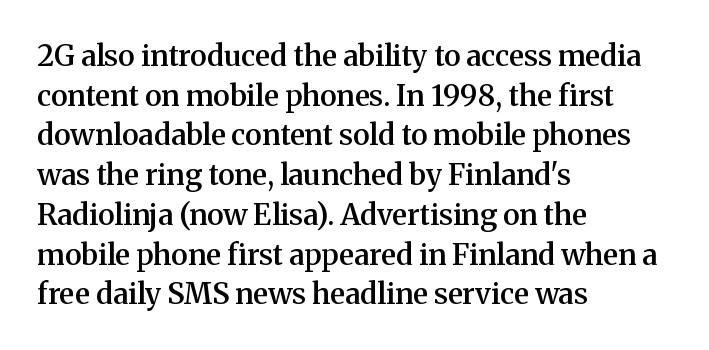
Q: Is the text bold? A: Semi-bold.
Q: Is the text italic (slanted)? A: No, it is upright.
Q: Is the typeface a serif or a sans-serif typeface? A: Serif.
Q: Is the text underlined? A: No.
Q: How is the paragraph aligned? A: Left-aligned.
Q: Is the spacing between letters normal or unusually wide? A: Normal.
Q: Is the spacing between lines tight, normal or loose? A: Normal.
Q: Width (condensed, normal, or wide)? A: Normal.
Q: Stroke contrast? A: Medium.
Q: x-height? A: Medium.
Q: Monospaced? A: No.
